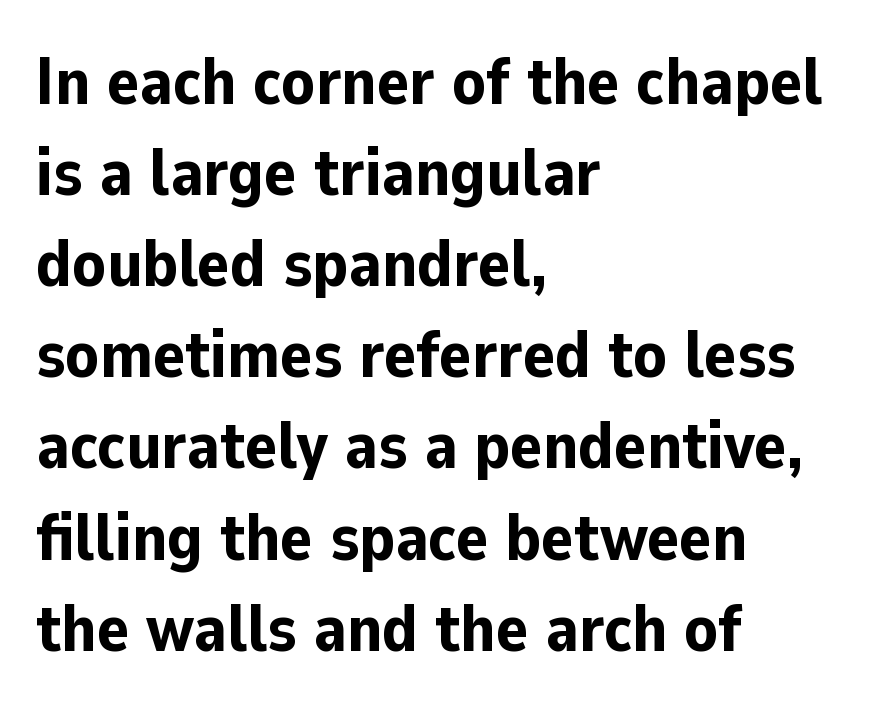
{"serif": "no", "italic": "no", "bold": "yes", "weight": "bold", "width": "normal", "stroke_contrast": "low", "x_height": "medium", "monospaced": "no", "underline": "no", "align": "left", "line_spacing": "normal", "line_spacing_ratio": 1.36, "letter_spacing": "normal", "letter_spacing_em": 0.0, "glyph_px": 67}
